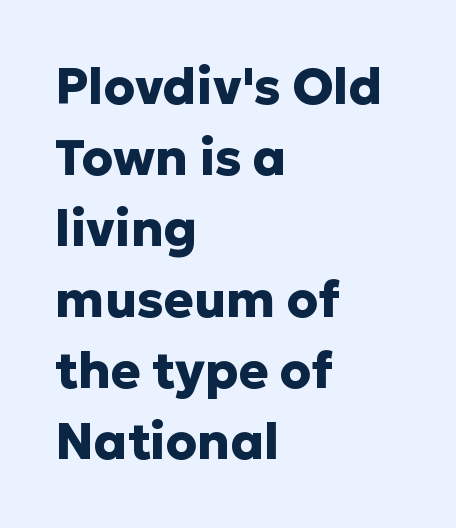
{"serif": "no", "italic": "no", "bold": "yes", "weight": "heavy", "width": "normal", "stroke_contrast": "low", "x_height": "medium", "monospaced": "no", "underline": "no", "align": "left", "line_spacing": "normal", "line_spacing_ratio": 1.42, "letter_spacing": "normal", "letter_spacing_em": 0.0, "glyph_px": 50}
